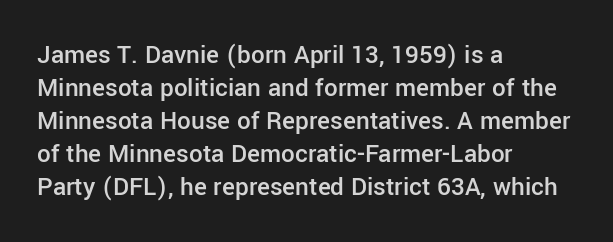
The compositor pushed each line to the left boundary. The space beneath each line is pristine and unruled. Moderately thickened strokes mark this as semibold type. Letter spacing: default. Quick note: not italic, upright.
